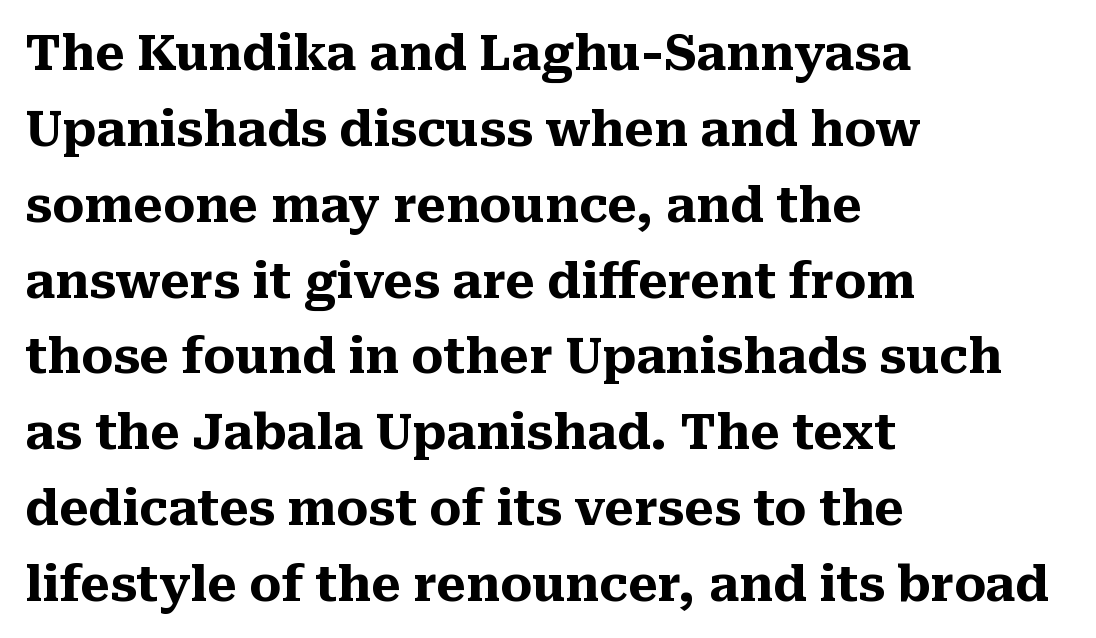
Q: Is the text bold? A: Yes.
Q: Is the text italic (slanted)? A: No, it is upright.
Q: Is the typeface a serif or a sans-serif typeface? A: Serif.
Q: Is the text underlined? A: No.
Q: How is the paragraph aligned? A: Left-aligned.
Q: Is the spacing between letters normal or unusually wide? A: Normal.
Q: Is the spacing between lines tight, normal or loose? A: Normal.
Q: Width (condensed, normal, or wide)? A: Normal.
Q: Stroke contrast? A: Medium.
Q: x-height? A: Medium.
Q: Monospaced? A: No.
